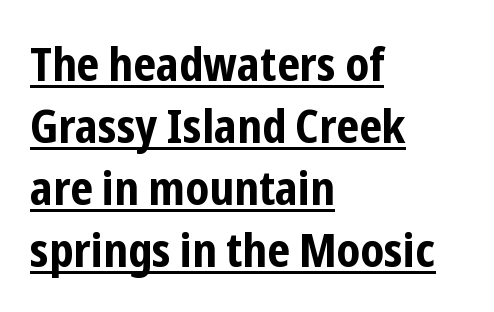
The image shows 47 px bold, condensed sans-serif type, upright; set left-aligned, normal line spacing (1.32x), normal letter spacing, underlined; low stroke contrast and a medium x-height.
